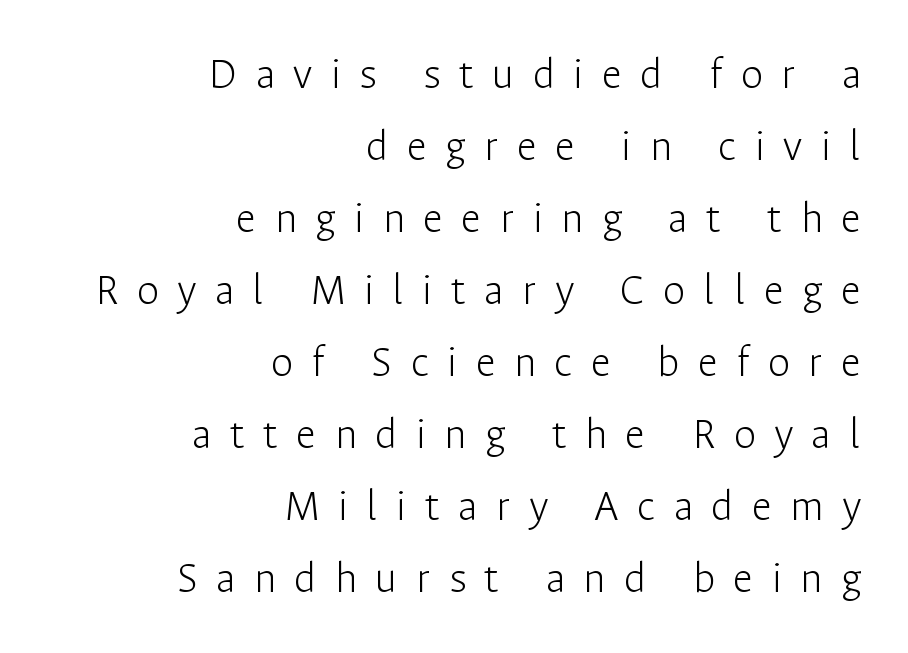
{"serif": "no", "italic": "no", "bold": "no", "weight": "light", "width": "normal", "stroke_contrast": "low", "x_height": "medium", "monospaced": "no", "underline": "no", "align": "right", "line_spacing": "normal", "line_spacing_ratio": 1.6, "letter_spacing": "wide", "letter_spacing_em": 0.41, "glyph_px": 45}
